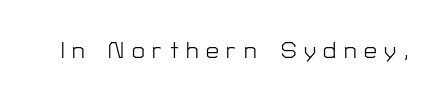
The passage shown has open, widely tracked lettering throughout. Is this a heavy cut? Hardly; it is regular or lighter. The gap between lines stays unmarked. Ordinary non-slanted type is in use.
